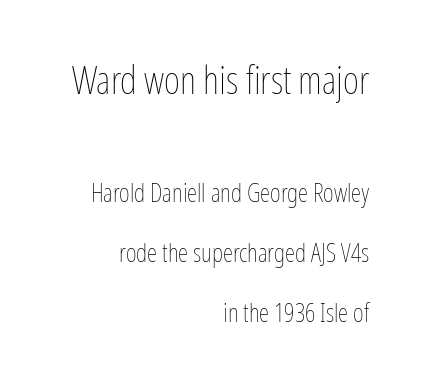
{"italic": "no", "bold": "no", "weight": "thin", "width": "condensed", "stroke_contrast": "low", "x_height": "medium", "monospaced": "no", "underline": "no", "align": "right", "line_spacing": "loose", "line_spacing_ratio": 2.32, "letter_spacing": "normal", "letter_spacing_em": 0.0, "larger_block": "first", "size_ratio": 1.5, "glyph_px": 39}
